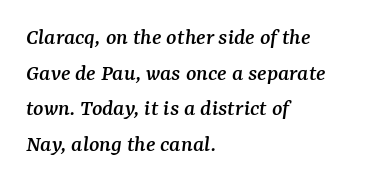
Beneath every word, the page is bare. Short note: letters normally spaced. This sample keeps an unexceptional amount of space between lines. These lines stack with their left ends in a neat column. Italic: yes, the glyphs are oblique.
